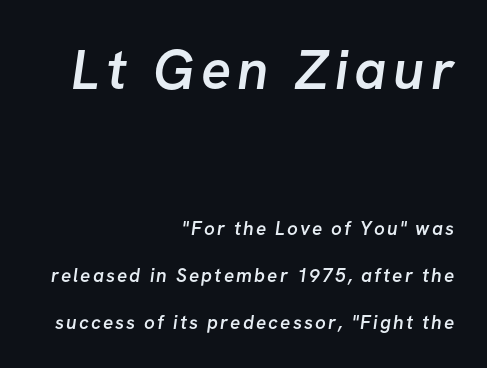
Q: Is the text bold? A: Semi-bold.
Q: Is the typeface a serif or a sans-serif typeface? A: Sans-serif.
Q: Is the text underlined? A: No.
Q: How is the paragraph aligned? A: Right-aligned.
Q: Is the spacing between lines tight, normal or loose? A: Loose.
Q: Which block of text is set in a larger size, the first (top) or the second (bottom)? A: The first (top) one.
Q: Width (condensed, normal, or wide)? A: Normal.
Q: Stroke contrast? A: Low.
Q: x-height? A: Medium.
Q: Monospaced? A: No.
